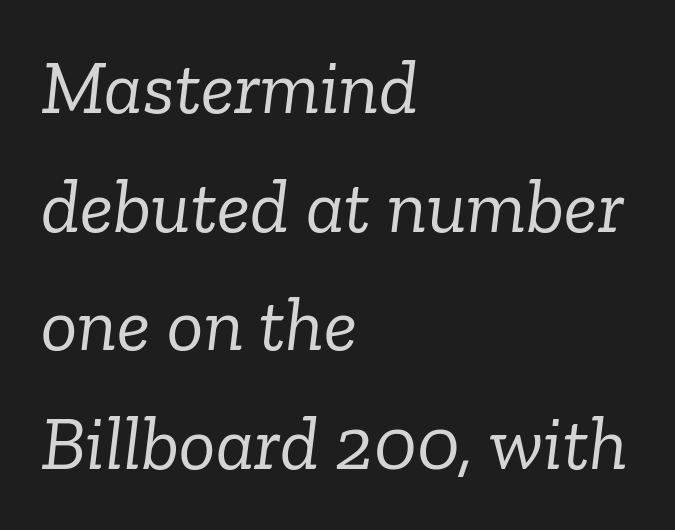
The image shows 76 px light serif type, italic (leaning right); set left-aligned, normal line spacing (1.56x), normal letter spacing, not underlined; low stroke contrast and a medium x-height.
